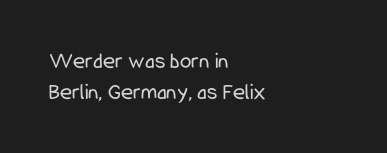
{"italic": "no", "bold": "no", "underline": "no", "align": "left", "line_spacing": "normal", "line_spacing_ratio": 1.33, "letter_spacing": "normal", "letter_spacing_em": 0.0, "glyph_px": 23}
